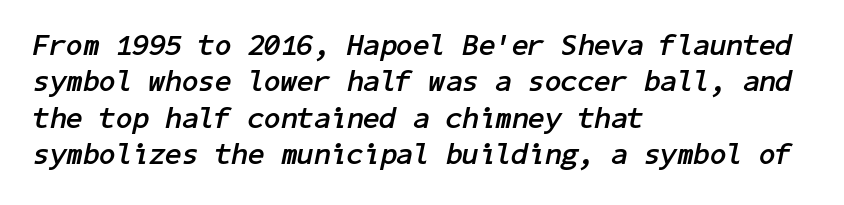
Q: Is the text bold? A: Yes.
Q: Is the text italic (slanted)? A: Yes, it leans right by about 11 degrees.
Q: Is the text underlined? A: No.
Q: How is the paragraph aligned? A: Left-aligned.
Q: Is the spacing between letters normal or unusually wide? A: Normal.
Q: Width (condensed, normal, or wide)? A: Normal.
Q: Stroke contrast? A: Low.
Q: x-height? A: Medium.
